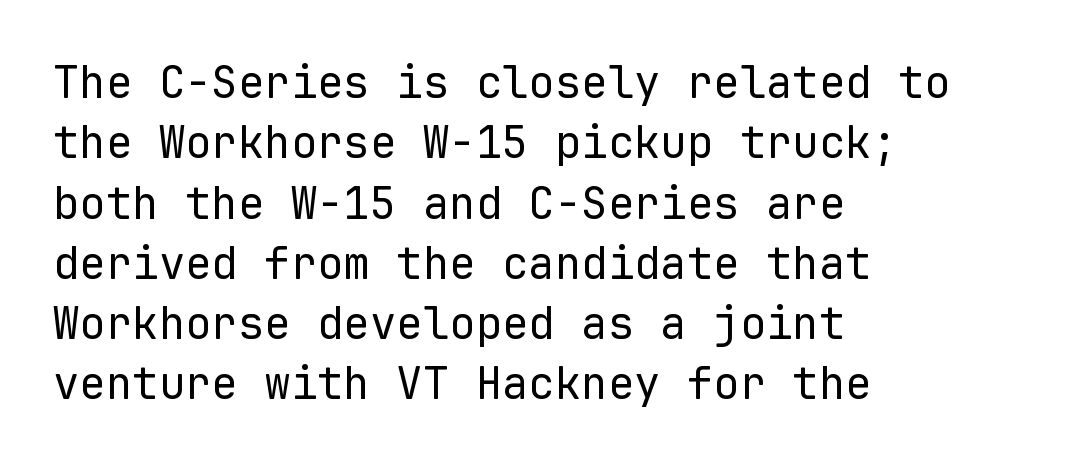
Q: Is the text bold? A: No.
Q: Is the text italic (slanted)? A: No, it is upright.
Q: Is the typeface a serif or a sans-serif typeface? A: Sans-serif.
Q: Is the text underlined? A: No.
Q: How is the paragraph aligned? A: Left-aligned.
Q: Is the spacing between letters normal or unusually wide? A: Normal.
Q: Is the spacing between lines tight, normal or loose? A: Normal.
Q: Width (condensed, normal, or wide)? A: Normal.
Q: Stroke contrast? A: Low.
Q: x-height? A: Medium.
Q: Monospaced? A: Yes.
